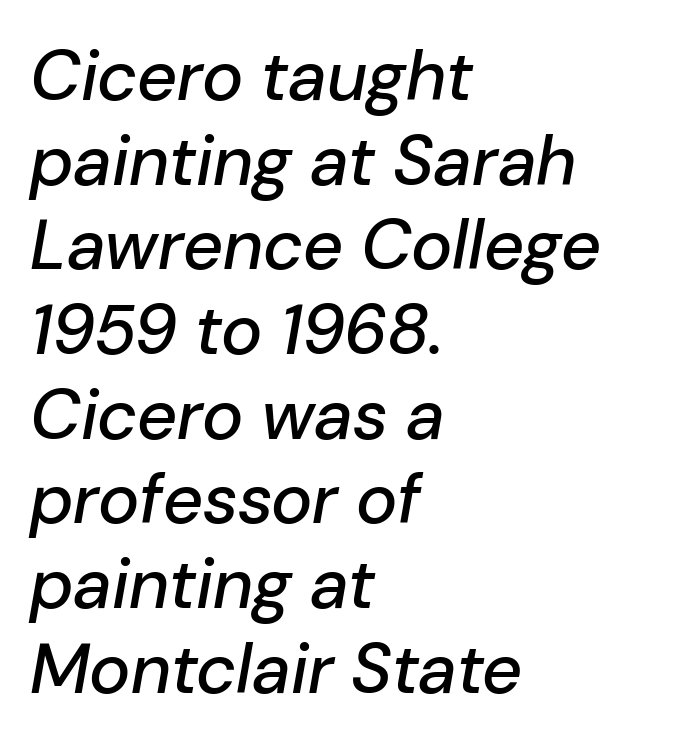
The image shows 70 px text type, italic (leaning right); set left-aligned, line spacing 1.21x, normal letter spacing, not underlined; low stroke contrast and a medium x-height.
